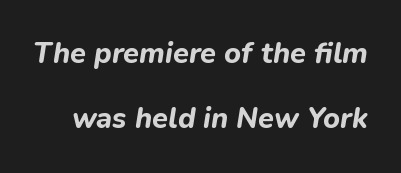
The image shows 29 px bold type, italic (leaning right); set loose line spacing (2.25x), normal letter spacing, not underlined; low stroke contrast and a medium x-height.
